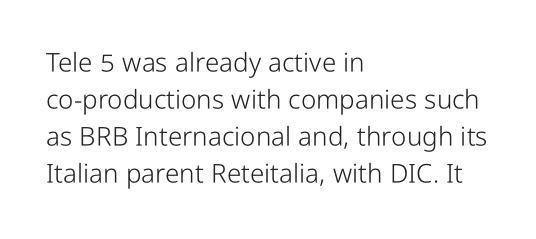
The image shows 26 px text type, upright; set left-aligned, normal line spacing (1.42x), normal letter spacing, not underlined.
